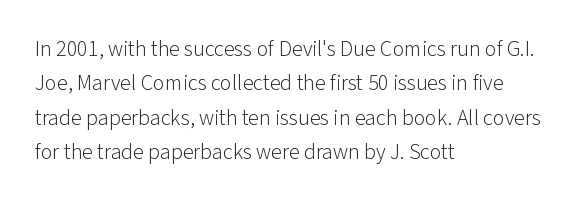
The image shows 22 px text type, upright; set left-aligned, normal line spacing (1.56x), normal letter spacing, not underlined.
